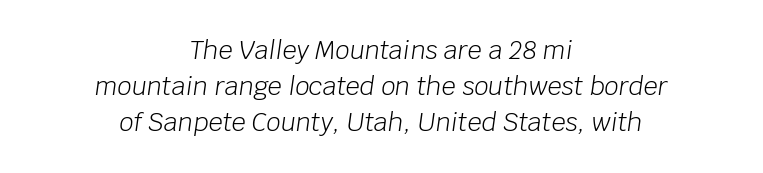
{"italic": "yes", "lean": "right", "slant_degrees": 8, "bold": "no", "underline": "no", "align": "center", "line_spacing": "normal", "line_spacing_ratio": 1.45, "letter_spacing": "normal", "letter_spacing_em": 0.0, "glyph_px": 25}
